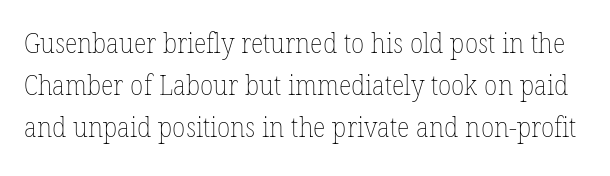
Q: Is the text bold? A: No.
Q: Is the text underlined? A: No.
Q: Is the spacing between letters normal or unusually wide? A: Normal.
Q: Is the spacing between lines tight, normal or loose? A: Normal.
